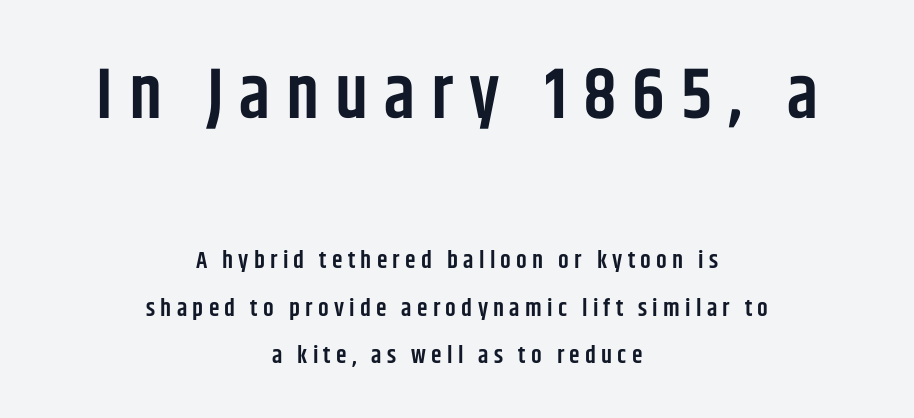
Q: Is the text bold? A: Semi-bold.
Q: Is the text italic (slanted)? A: No, it is upright.
Q: Is the typeface a serif or a sans-serif typeface? A: Sans-serif.
Q: Is the text underlined? A: No.
Q: How is the paragraph aligned? A: Centered.
Q: Is the spacing between letters normal or unusually wide? A: Unusually wide.
Q: Is the spacing between lines tight, normal or loose? A: Loose.
Q: Which block of text is set in a larger size, the first (top) or the second (bottom)? A: The first (top) one.
Q: Width (condensed, normal, or wide)? A: Condensed.
Q: Stroke contrast? A: Low.
Q: x-height? A: Large.
Q: Monospaced? A: No.
